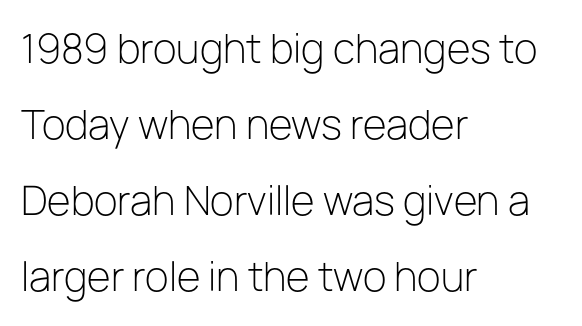
The image shows 39 px light sans-serif type, upright; set left-aligned, loose line spacing (1.95x), normal letter spacing, not underlined; low stroke contrast and a medium x-height.
